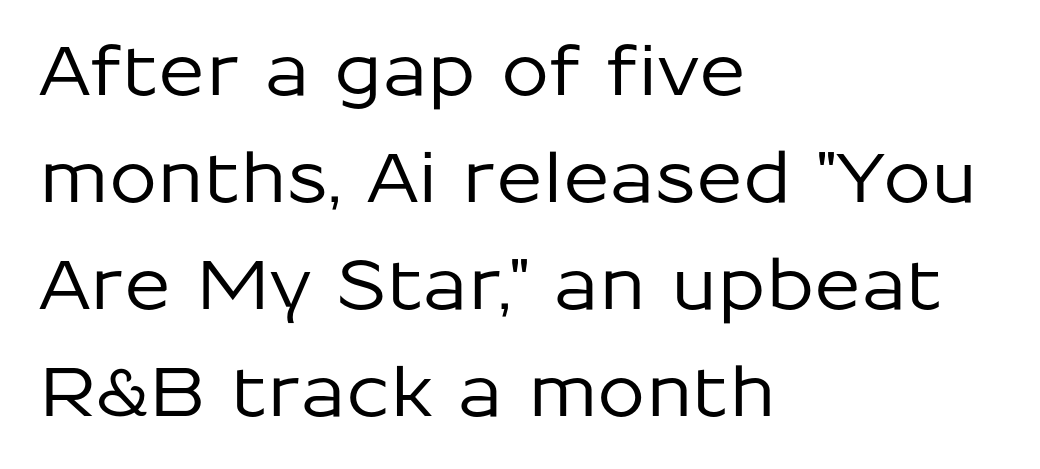
The image shows 69 px sans-serif type, upright; set left-aligned, normal line spacing (1.55x), normal letter spacing, not underlined; low stroke contrast and a medium x-height.
